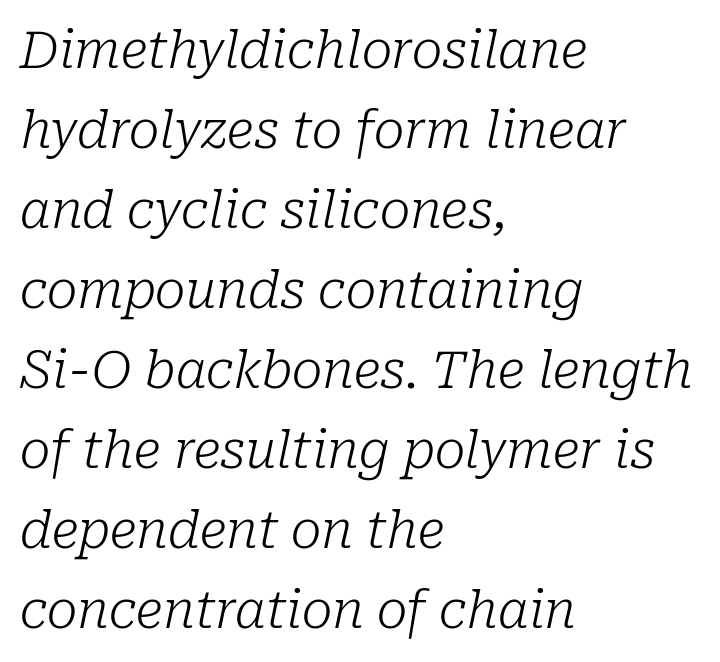
Q: Is the text bold? A: No.
Q: Is the text italic (slanted)? A: Yes, it leans right by about 10 degrees.
Q: Is the typeface a serif or a sans-serif typeface? A: Serif.
Q: Is the text underlined? A: No.
Q: How is the paragraph aligned? A: Left-aligned.
Q: Is the spacing between letters normal or unusually wide? A: Normal.
Q: Is the spacing between lines tight, normal or loose? A: Normal.
Q: Width (condensed, normal, or wide)? A: Normal.
Q: Stroke contrast? A: Low.
Q: x-height? A: Medium.
Q: Monospaced? A: No.
